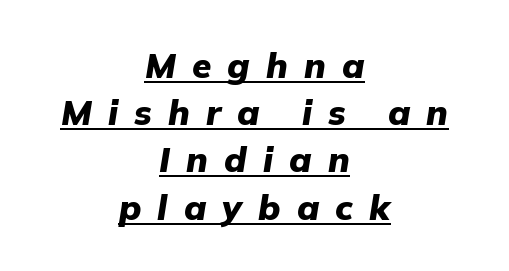
The lines sit at an ordinary, default distance from one another. The whitespace from short lines is split evenly between both sides. Spacing between characters has been opened up far beyond the box default. A typographer would call this underscored text.
